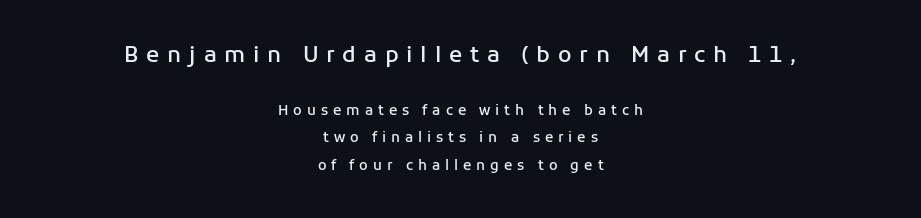
The image shows 22 px text type, upright; set centered, loose line spacing (1.94x), unusually wide letter spacing (+0.35 em), not underlined; the first (top) block is 1.57x larger.
